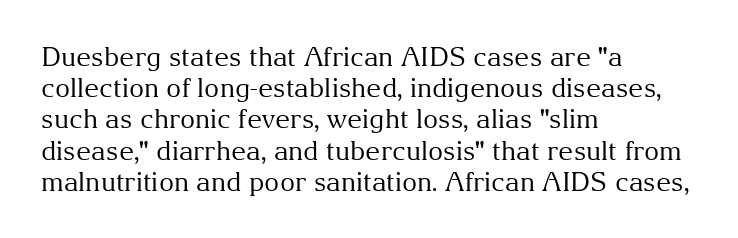
{"italic": "no", "bold": "no", "underline": "no", "align": "left", "line_spacing_ratio": 1.2, "letter_spacing": "normal", "letter_spacing_em": 0.0, "glyph_px": 26}
